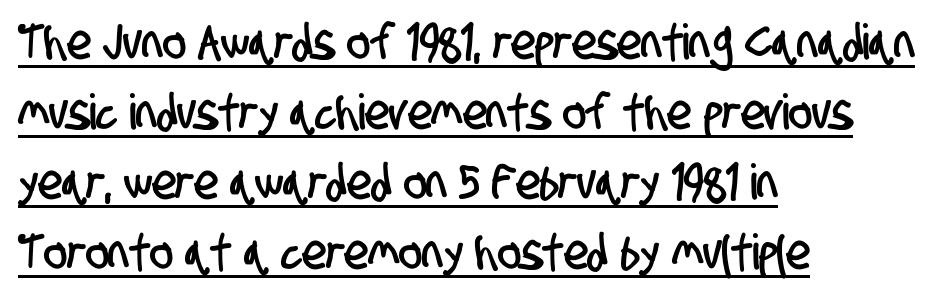
Looks like regular typesetting: each glyph gets only the width it needs. Does the leading feel generous? No, just average. The sample's only ornament is a line tracing under the words. Each word holds together tightly as a unit, with standard inter-letter gaps.
